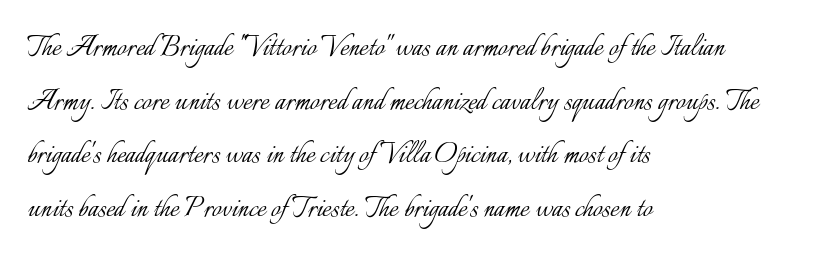
Q: Is the text bold? A: No.
Q: Is the text italic (slanted)? A: Yes.
Q: Is the text underlined? A: No.
Q: How is the paragraph aligned? A: Left-aligned.
Q: Is the spacing between letters normal or unusually wide? A: Normal.
Q: Is the spacing between lines tight, normal or loose? A: Normal.
Q: Width (condensed, normal, or wide)? A: Normal.
Q: Stroke contrast? A: Low.
Q: x-height? A: Small.
Q: Monospaced? A: No.
